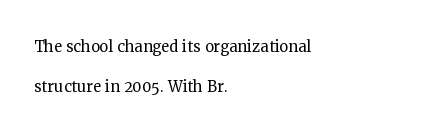
The image shows 20 px text type, upright; set left-aligned, loose line spacing (1.98x), normal letter spacing, not underlined.
